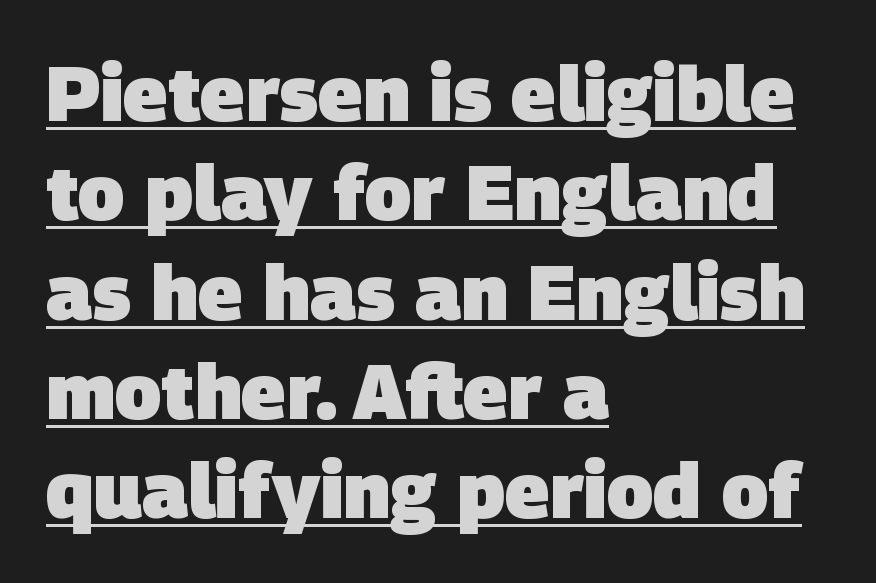
{"serif": "no", "bold": "yes", "weight": "heavy", "width": "normal", "stroke_contrast": "low", "x_height": "large", "monospaced": "no", "underline": "yes", "align": "left", "line_spacing": "normal", "line_spacing_ratio": 1.29, "letter_spacing": "normal", "letter_spacing_em": 0.0, "glyph_px": 77}
